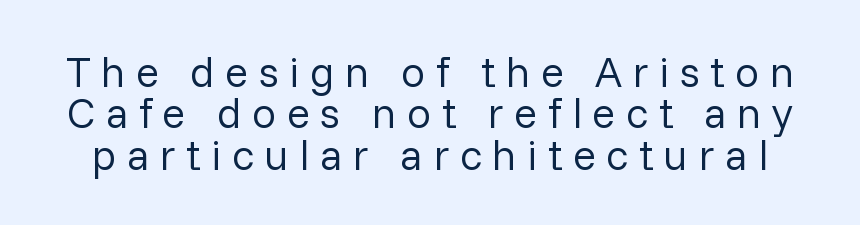
Notice how the stems are strictly vertical — no italics here. Is the type heavy? It reads as light-to-regular instead. Anything drawn beneath the words? Only blank space. Character widths vary here, with narrow letters taking less room than wide ones. Does the leading feel generous? Not at all — it's pinched. Nope, no serifs anywhere on these letters.
